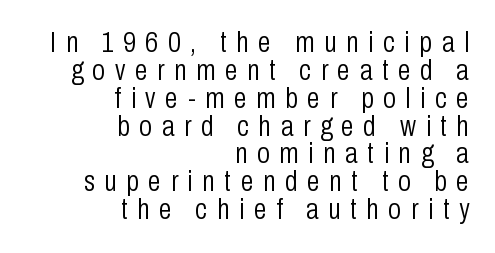
{"serif": "no", "italic": "no", "bold": "no", "weight": "light", "width": "condensed", "stroke_contrast": "low", "x_height": "medium", "monospaced": "no", "underline": "no", "align": "right", "line_spacing": "tight", "line_spacing_ratio": 0.96, "letter_spacing": "wide", "letter_spacing_em": 0.33, "glyph_px": 29}
